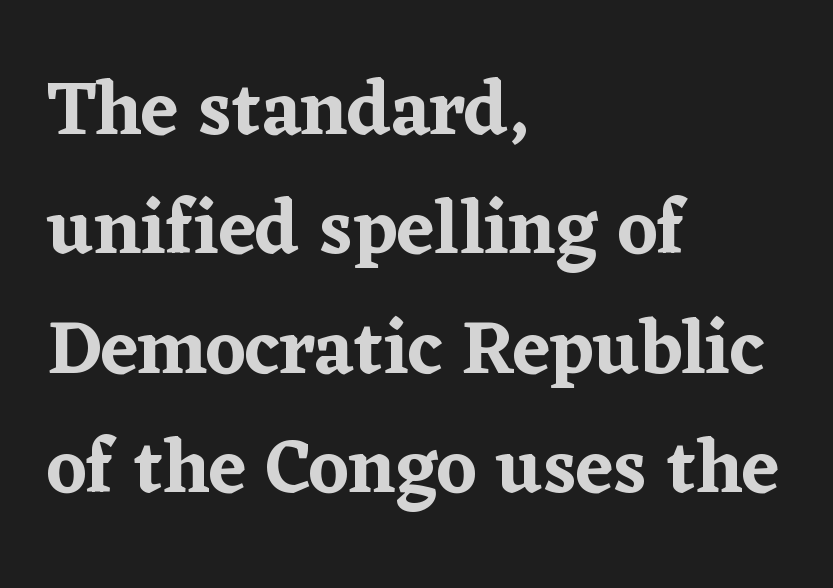
Q: Is the text italic (slanted)? A: No, it is upright.
Q: Is the typeface a serif or a sans-serif typeface? A: Serif.
Q: Is the text underlined? A: No.
Q: How is the paragraph aligned? A: Left-aligned.
Q: Is the spacing between letters normal or unusually wide? A: Normal.
Q: Is the spacing between lines tight, normal or loose? A: Normal.
Q: Width (condensed, normal, or wide)? A: Normal.
Q: Stroke contrast? A: Low.
Q: x-height? A: Medium.
Q: Monospaced? A: No.
